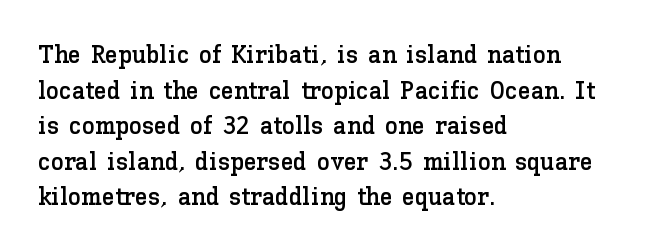
{"italic": "no", "underline": "no", "align": "left", "line_spacing": "normal", "line_spacing_ratio": 1.37, "letter_spacing": "normal", "letter_spacing_em": 0.0, "glyph_px": 26}
